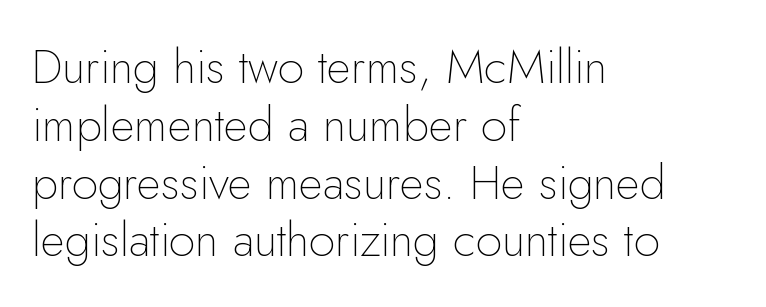
{"serif": "no", "italic": "no", "bold": "no", "weight": "thin", "width": "normal", "stroke_contrast": "low", "x_height": "small", "monospaced": "no", "underline": "no", "align": "left", "line_spacing_ratio": 1.23, "letter_spacing": "normal", "letter_spacing_em": 0.0, "glyph_px": 47}
